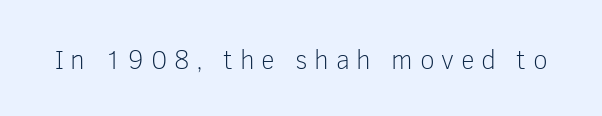
The image shows 27 px text type, upright; set unusually wide letter spacing (+0.25 em), not underlined.
